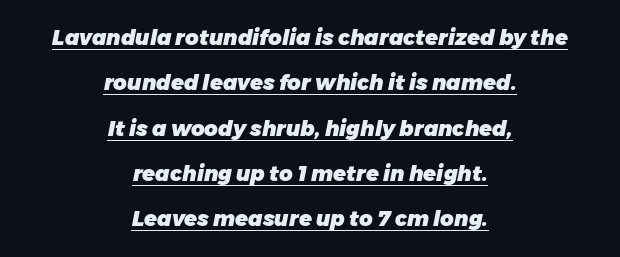
{"italic": "yes", "lean": "right", "slant_degrees": 11, "bold": "yes", "underline": "yes", "align": "center", "line_spacing": "loose", "line_spacing_ratio": 2.16, "letter_spacing": "normal", "letter_spacing_em": 0.0, "glyph_px": 21}
